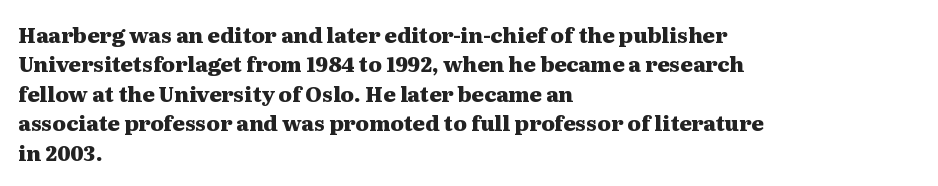
Posture: upright roman. Underlining? Definitely not there. Each line starts at the same left margin while the right side varies. Stroke thickness is high; the sample reads as a true bold. The block of text has a typical density, with ordinary space between rows.
